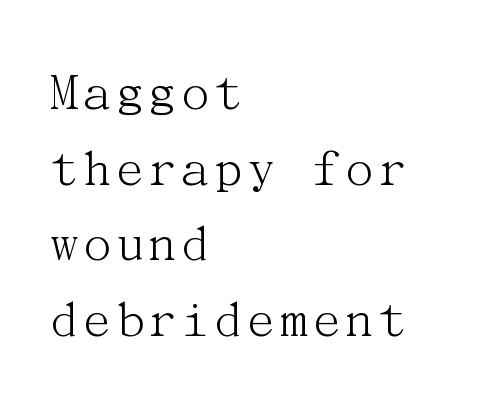
Q: Is the text bold? A: No.
Q: Is the text italic (slanted)? A: No, it is upright.
Q: Is the typeface a serif or a sans-serif typeface? A: Serif.
Q: Is the text underlined? A: No.
Q: How is the paragraph aligned? A: Left-aligned.
Q: Is the spacing between letters normal or unusually wide? A: Normal.
Q: Is the spacing between lines tight, normal or loose? A: Normal.
Q: Width (condensed, normal, or wide)? A: Normal.
Q: Stroke contrast? A: Medium.
Q: x-height? A: Medium.
